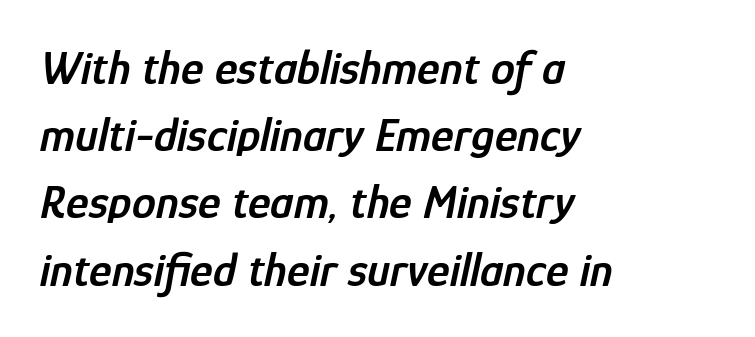
Q: Is the text bold? A: Semi-bold.
Q: Is the text italic (slanted)? A: Yes, it leans right by about 12 degrees.
Q: Is the text underlined? A: No.
Q: How is the paragraph aligned? A: Left-aligned.
Q: Is the spacing between letters normal or unusually wide? A: Normal.
Q: Is the spacing between lines tight, normal or loose? A: Normal.
Q: Width (condensed, normal, or wide)? A: Condensed.
Q: Stroke contrast? A: Low.
Q: x-height? A: Medium.
Q: Monospaced? A: No.
